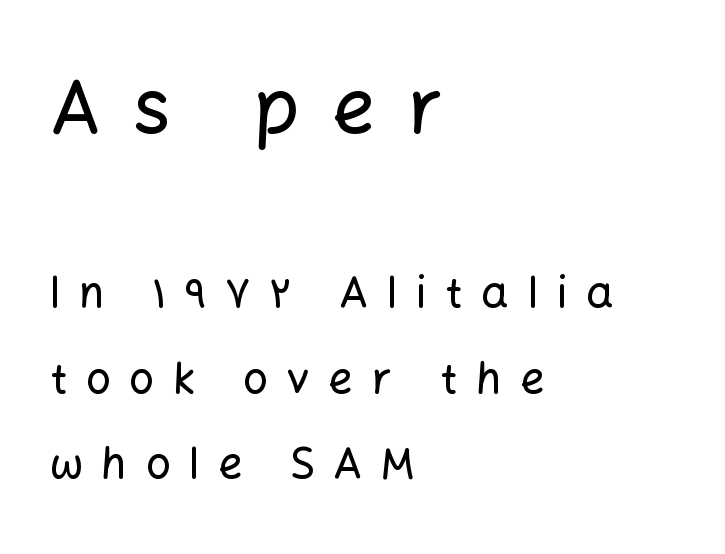
Teacher's note: observe the even left margin — that is flush-left alignment. This sample uses a sans-serif face. Caption: expanded tracking, letters set apart. Notice the wide empty band between every row — that's loose leading. Unmarked baselines from the first word to the last. Proportional: the letters do not fall into vertical columns.
